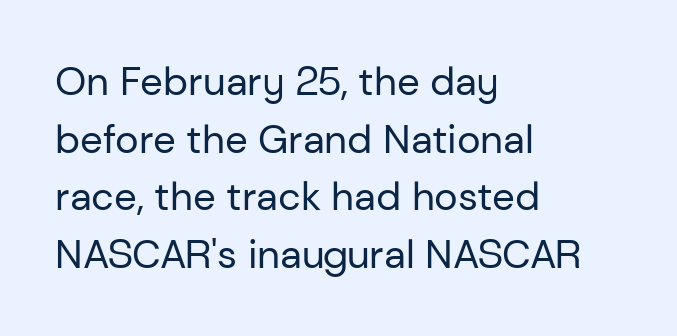
Q: Is the text bold? A: No.
Q: Is the text italic (slanted)? A: No, it is upright.
Q: Is the typeface a serif or a sans-serif typeface? A: Sans-serif.
Q: Is the text underlined? A: No.
Q: How is the paragraph aligned? A: Left-aligned.
Q: Is the spacing between letters normal or unusually wide? A: Normal.
Q: Is the spacing between lines tight, normal or loose? A: Normal.
Q: Width (condensed, normal, or wide)? A: Normal.
Q: Stroke contrast? A: Low.
Q: x-height? A: Medium.
Q: Monospaced? A: No.
